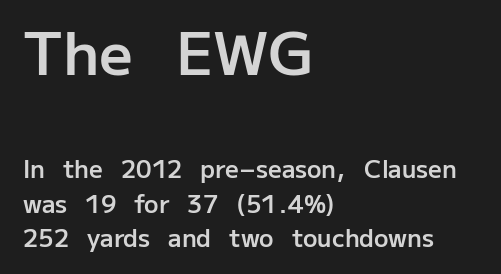
Does the weight exceed regular? Yes, but only to semibold. Spacing verdict: proportional, widths tailored to each character. Does the lettering tilt? It doesn't — this is upright. The passage is arranged the way most books set body copy — flush left. Students, note that the glyphs here touch the page at normal intervals. The text was rendered using a sans face with plain stroke endings.
